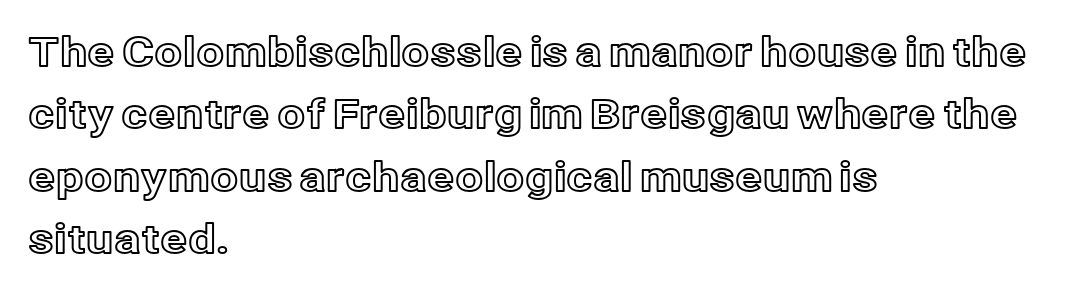
The image shows 40 px text type, upright; set left-aligned, normal line spacing (1.56x), normal letter spacing, not underlined; a medium x-height.
